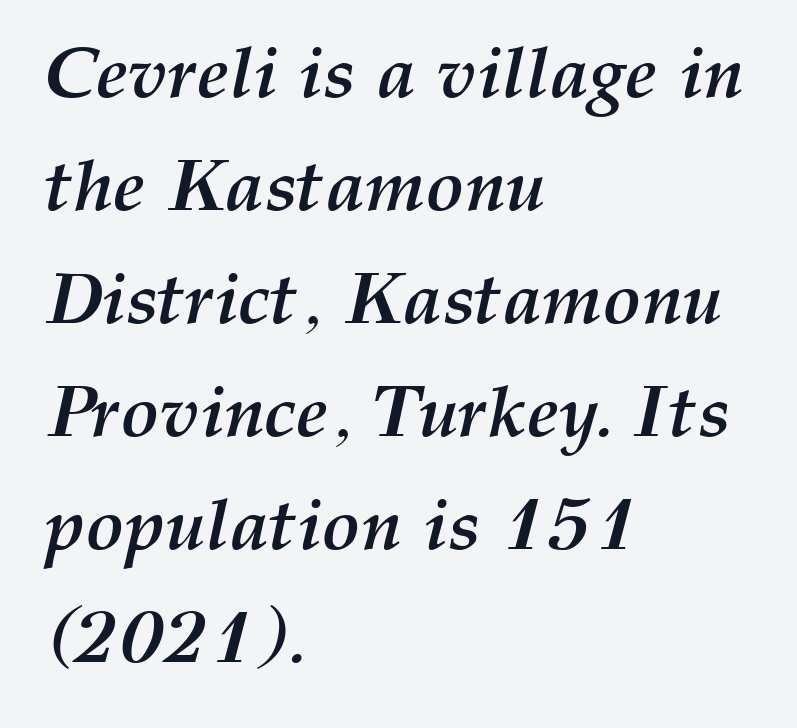
The image shows 72 px semibold type, italic (leaning right); set left-aligned, normal line spacing (1.57x), normal letter spacing, not underlined; medium stroke contrast and a medium x-height.
